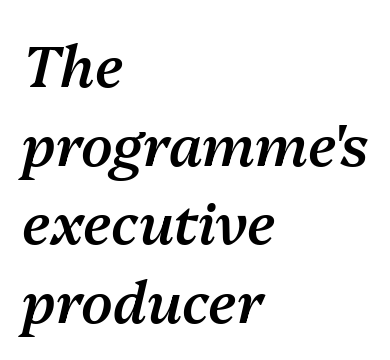
Q: Is the text bold? A: Semi-bold.
Q: Is the text italic (slanted)? A: Yes, it leans right by about 13 degrees.
Q: Is the text underlined? A: No.
Q: How is the paragraph aligned? A: Left-aligned.
Q: Is the spacing between letters normal or unusually wide? A: Normal.
Q: Is the spacing between lines tight, normal or loose? A: Normal.
Q: Width (condensed, normal, or wide)? A: Normal.
Q: Stroke contrast? A: Medium.
Q: x-height? A: Medium.
Q: Monospaced? A: No.
